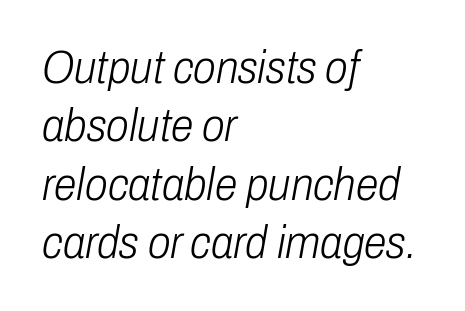
Q: Is the text bold? A: No.
Q: Is the text italic (slanted)? A: Yes, it leans right by about 10 degrees.
Q: Is the text underlined? A: No.
Q: How is the paragraph aligned? A: Left-aligned.
Q: Is the spacing between letters normal or unusually wide? A: Normal.
Q: Is the spacing between lines tight, normal or loose? A: Normal.
Q: Width (condensed, normal, or wide)? A: Condensed.
Q: Stroke contrast? A: Low.
Q: x-height? A: Medium.
Q: Monospaced? A: No.
